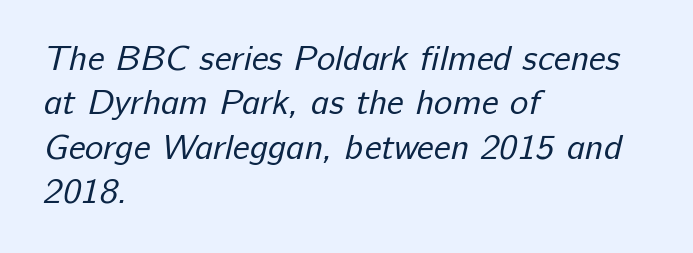
The image shows 35 px regular-weight sans-serif type; set left-aligned, normal line spacing (1.27x), normal letter spacing, not underlined; low stroke contrast and a medium x-height.
